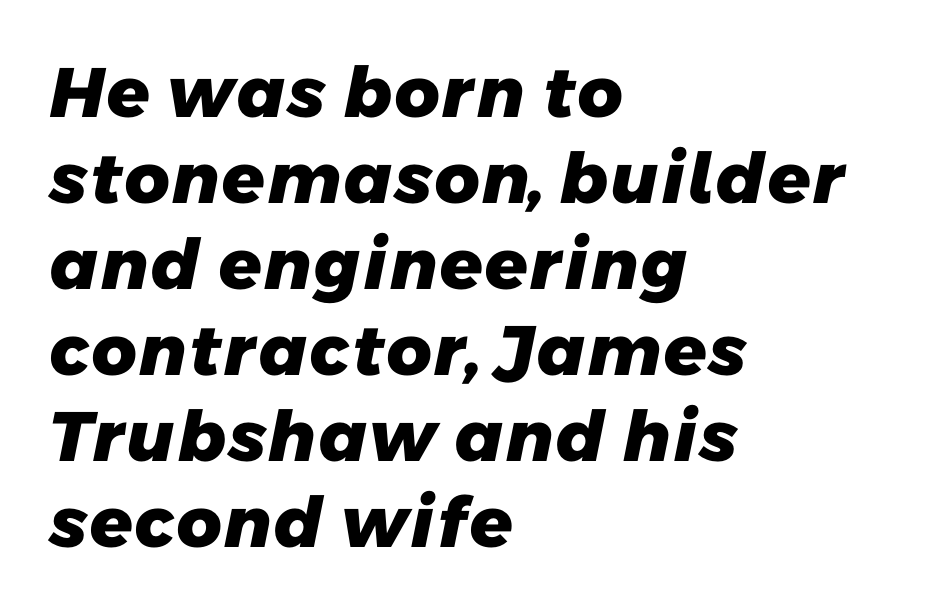
{"serif": "no", "bold": "yes", "weight": "heavy", "width": "normal", "stroke_contrast": "low", "x_height": "medium", "monospaced": "no", "underline": "no", "align": "left", "line_spacing_ratio": 1.23, "letter_spacing": "normal", "letter_spacing_em": 0.0, "glyph_px": 70}
